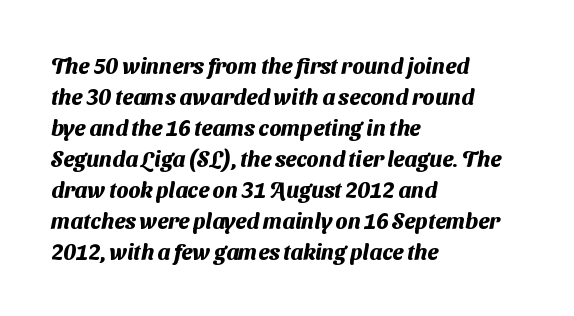
Q: Is the text bold? A: Yes.
Q: Is the text underlined? A: No.
Q: How is the paragraph aligned? A: Left-aligned.
Q: Is the spacing between letters normal or unusually wide? A: Normal.
Q: Is the spacing between lines tight, normal or loose? A: Normal.
